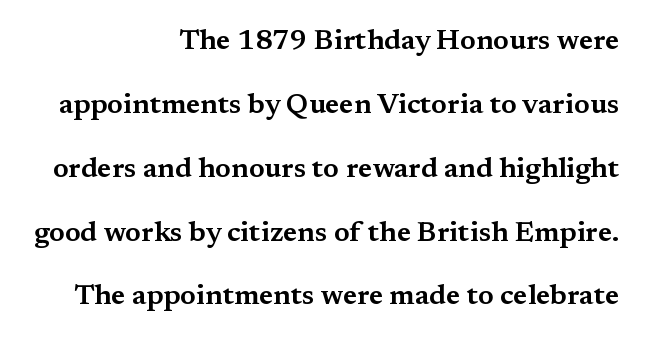
{"serif": "yes", "italic": "no", "width": "wide", "stroke_contrast": "medium", "x_height": "medium", "monospaced": "no", "underline": "no", "align": "right", "line_spacing": "loose", "line_spacing_ratio": 2.28, "letter_spacing": "normal", "letter_spacing_em": 0.0, "glyph_px": 28}
